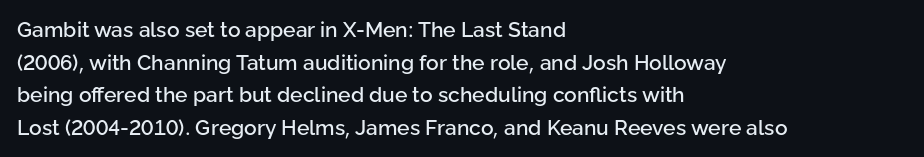
Q: Is the text italic (slanted)? A: No, it is upright.
Q: Is the text underlined? A: No.
Q: How is the paragraph aligned? A: Left-aligned.
Q: Is the spacing between letters normal or unusually wide? A: Normal.
Q: Is the spacing between lines tight, normal or loose? A: Normal.
